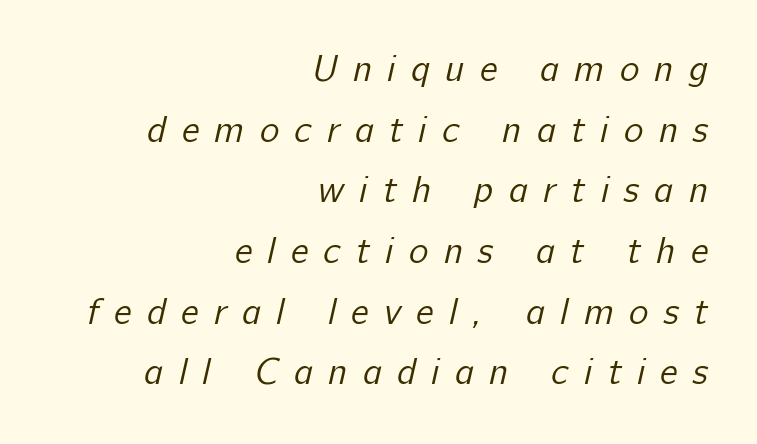
The image shows 37 px regular-weight sans-serif type; set right-aligned, normal line spacing (1.64x), unusually wide letter spacing (+0.41 em), not underlined; low stroke contrast and a medium x-height.
